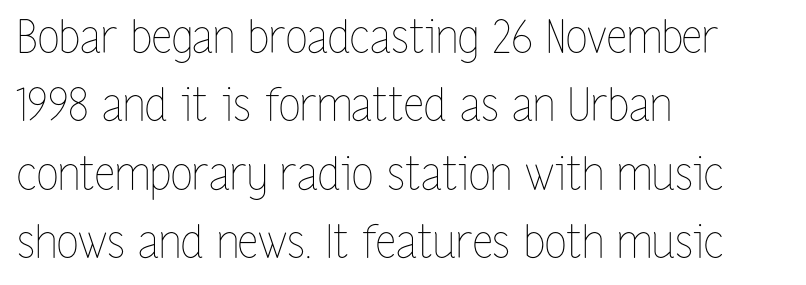
The image shows 45 px thin, condensed type, upright; set left-aligned, normal line spacing (1.52x), normal letter spacing, not underlined; low stroke contrast and a medium x-height.
